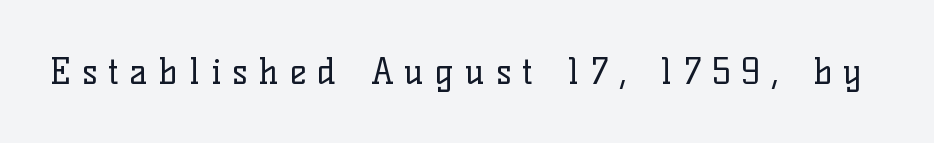
Rendered with straight, roman letterforms. The strokes carry an ordinary text weight at most. Rule under the text: the space is simply empty. Think of a printed novel: that variable character pitch is what you see here. The tracking reads as deliberately expanded to a designer's eye.
